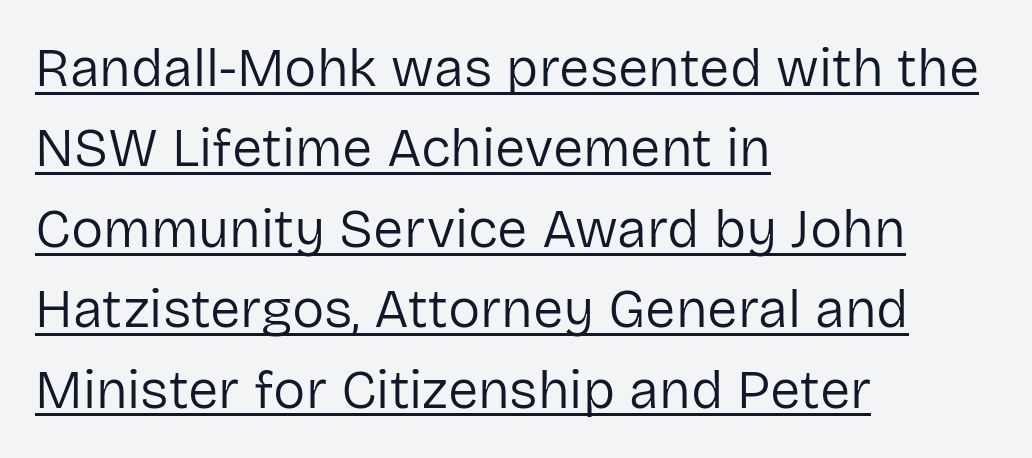
{"serif": "no", "italic": "no", "bold": "no", "weight": "regular", "width": "normal", "stroke_contrast": "low", "x_height": "medium", "monospaced": "no", "underline": "yes", "align": "left", "line_spacing": "normal", "line_spacing_ratio": 1.49, "letter_spacing": "normal", "letter_spacing_em": 0.0, "glyph_px": 54}
